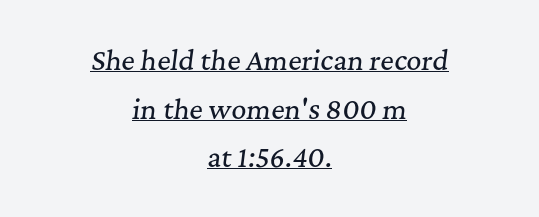
Short note: letters normally spaced. Slant detected: the letters are inclined. The rag falls on both sides of this text block equally. These characters rest on top of a visible drawn line.
